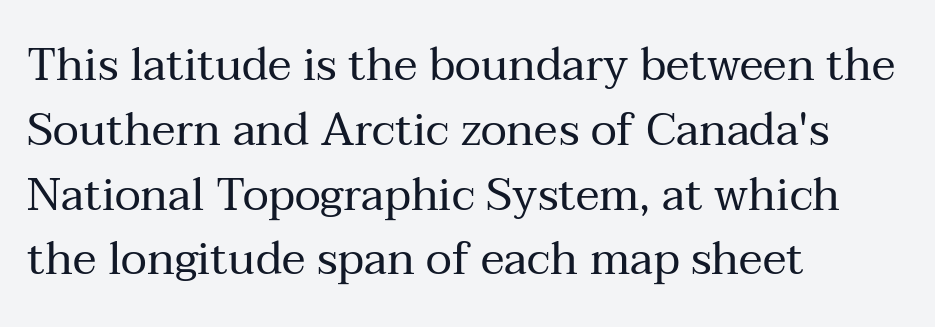
The image shows 45 px regular-weight serif type, upright; set left-aligned, normal line spacing (1.44x), normal letter spacing, not underlined; medium stroke contrast and a medium x-height.
